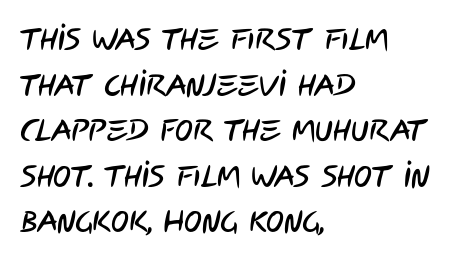
A bare baseline throughout the passage. Left-aligned paragraph, ragged on the right. The face used here is a sans, in the tradition of grotesques and geometrics. These lines keep a tight, regular rhythm from letter to letter. Here the designer chose a conventional face with non-uniform glyph widths. Vertically, the passage feels balanced, rows spaced as you'd expect.
